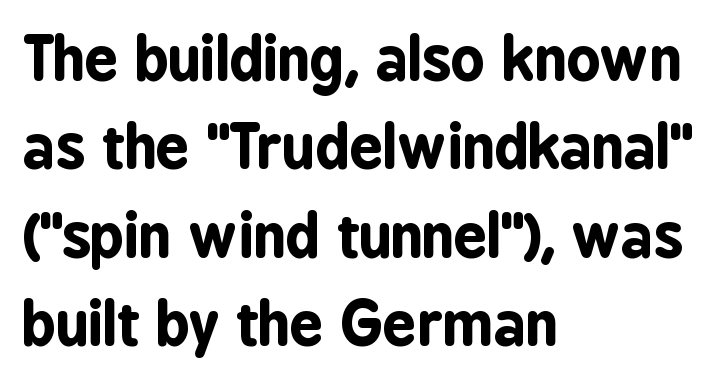
The image shows 59 px bold, condensed sans-serif type, upright; set left-aligned, normal line spacing (1.5x), normal letter spacing, not underlined; low stroke contrast and a medium x-height.
